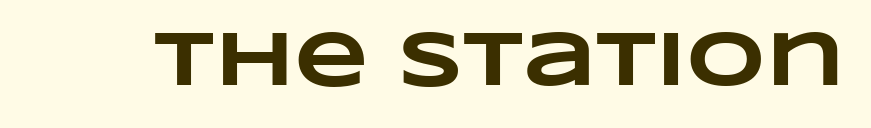
{"bold": "yes", "weight": "heavy", "width": "wide", "stroke_contrast": "low", "x_height": "large", "monospaced": "no", "underline": "no", "letter_spacing": "normal", "letter_spacing_em": 0.0, "glyph_px": 77}
